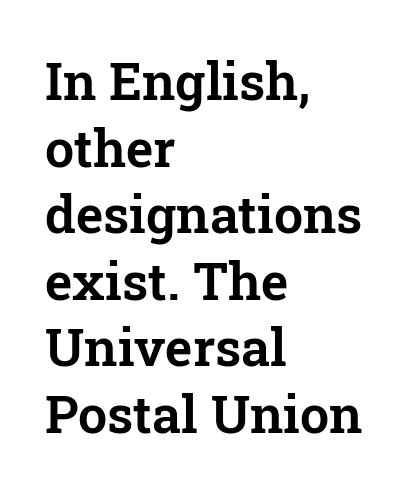
The image shows 52 px serif type, upright; set left-aligned, normal line spacing (1.28x), normal letter spacing, not underlined; low stroke contrast and a medium x-height.
